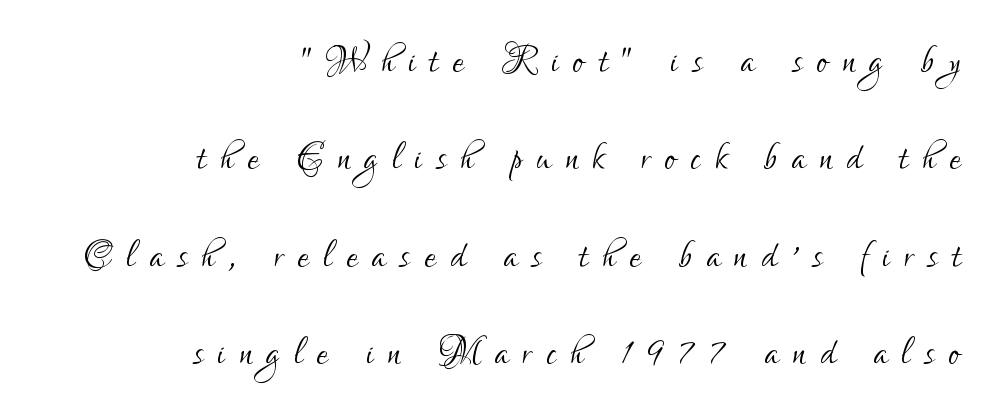
Q: Is the text bold? A: No.
Q: Is the text italic (slanted)? A: Yes.
Q: Is the typeface a serif or a sans-serif typeface? A: Sans-serif.
Q: Is the text underlined? A: No.
Q: How is the paragraph aligned? A: Right-aligned.
Q: Is the spacing between letters normal or unusually wide? A: Unusually wide.
Q: Is the spacing between lines tight, normal or loose? A: Loose.
Q: Width (condensed, normal, or wide)? A: Condensed.
Q: Stroke contrast? A: Low.
Q: x-height? A: Small.
Q: Monospaced? A: No.
